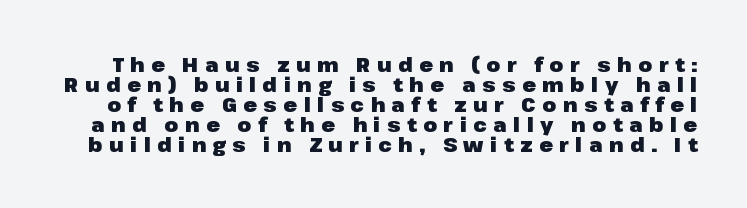
The image shows 20 px bold type, upright; set tight line spacing (1.0x), unusually wide letter spacing (+0.33 em), not underlined.
